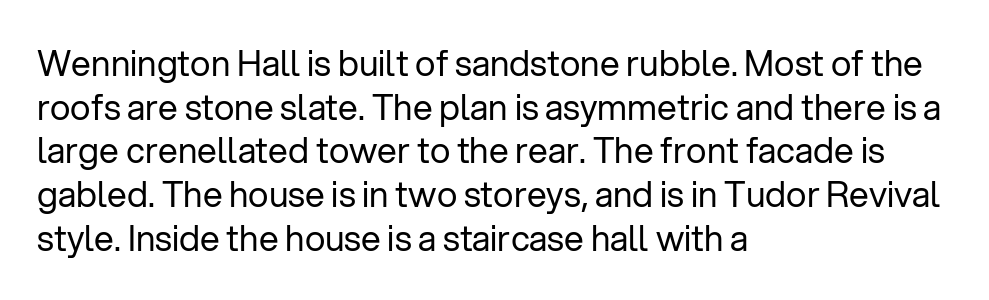
The image shows 35 px regular-weight sans-serif type, upright; set left-aligned, normal line spacing (1.25x), normal letter spacing, not underlined; low stroke contrast and a medium x-height.
